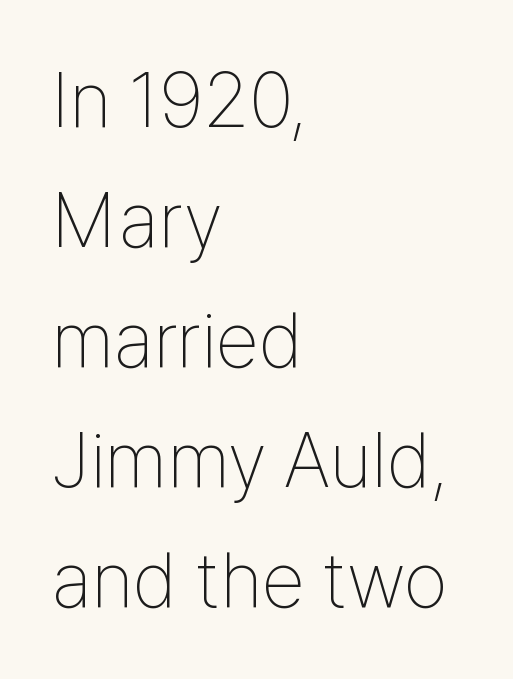
The image shows 78 px thin, condensed sans-serif type, upright; set left-aligned, normal line spacing (1.54x), normal letter spacing, not underlined; low stroke contrast and a medium x-height.
